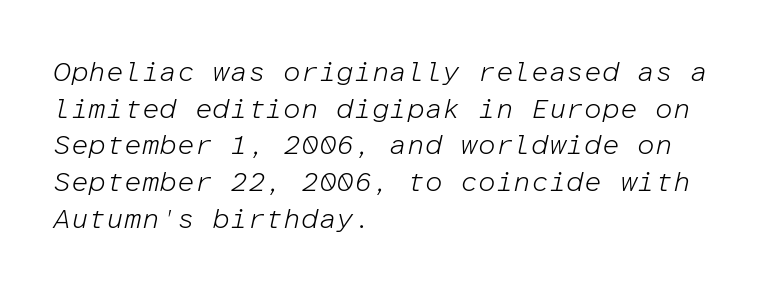
Q: Is the text bold? A: No.
Q: Is the text italic (slanted)? A: Yes, it leans right by about 12 degrees.
Q: Is the text underlined? A: No.
Q: How is the paragraph aligned? A: Left-aligned.
Q: Is the spacing between letters normal or unusually wide? A: Normal.
Q: Is the spacing between lines tight, normal or loose? A: Normal.
Q: Width (condensed, normal, or wide)? A: Normal.
Q: Stroke contrast? A: Low.
Q: x-height? A: Medium.
Q: Monospaced? A: Yes.
